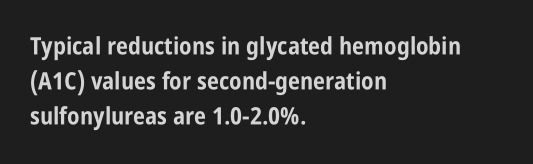
Q: Is the text bold? A: Yes.
Q: Is the text italic (slanted)? A: No, it is upright.
Q: Is the text underlined? A: No.
Q: How is the paragraph aligned? A: Left-aligned.
Q: Is the spacing between letters normal or unusually wide? A: Normal.
Q: Is the spacing between lines tight, normal or loose? A: Normal.
